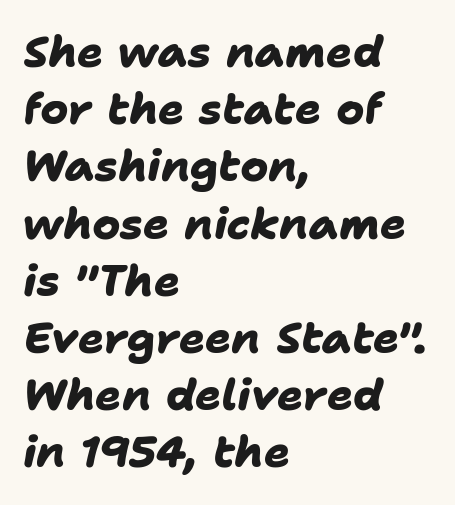
The image shows 43 px heavy sans-serif type; set left-aligned, normal line spacing (1.33x), normal letter spacing, not underlined; low stroke contrast and a medium x-height.
